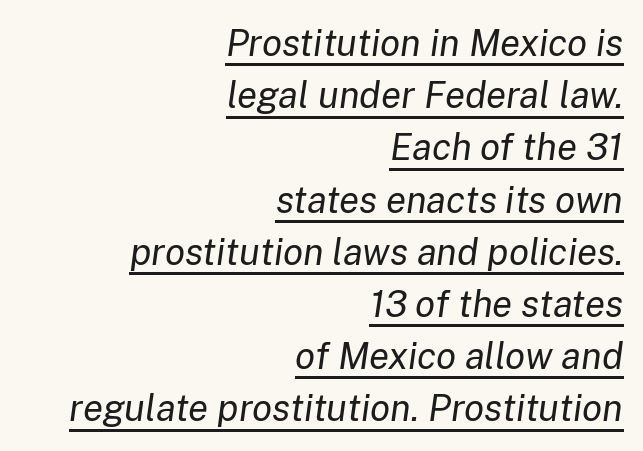
The image shows 37 px regular-weight type, italic (leaning right); set right-aligned, normal line spacing (1.41x), normal letter spacing, underlined; low stroke contrast and a medium x-height.
